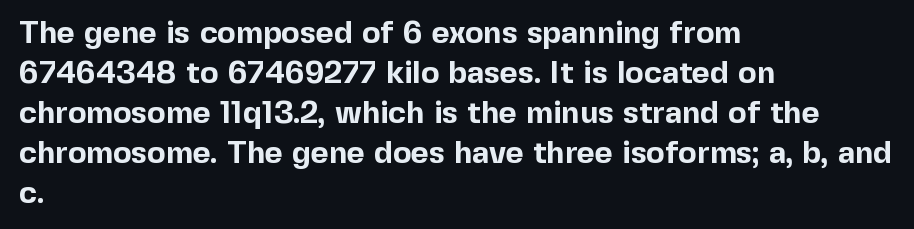
The image shows 31 px bold sans-serif type, upright; set left-aligned, normal line spacing (1.29x), normal letter spacing, not underlined; a medium x-height.
